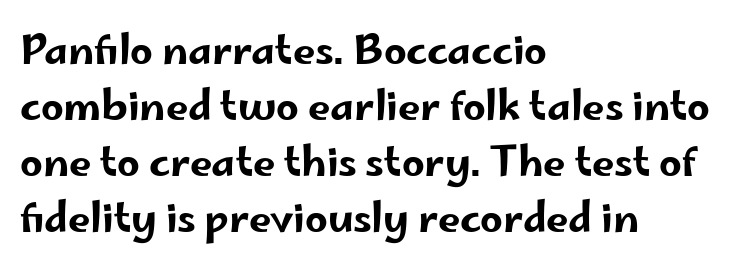
{"serif": "no", "italic": "no", "width": "wide", "stroke_contrast": "low", "x_height": "small", "monospaced": "no", "underline": "no", "align": "left", "line_spacing": "normal", "line_spacing_ratio": 1.4, "letter_spacing": "normal", "letter_spacing_em": 0.0, "glyph_px": 40}
